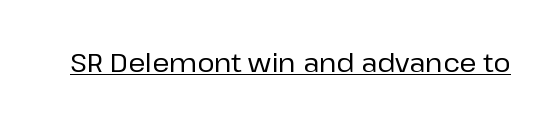
The image shows 26 px text type, upright; set normal letter spacing, underlined.
